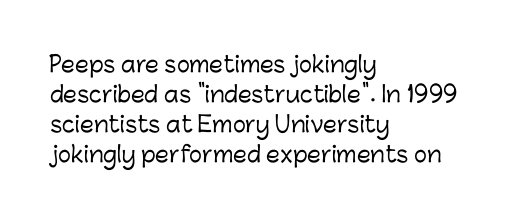
The image shows 22 px text type, upright; set left-aligned, normal line spacing (1.36x), normal letter spacing, not underlined.
